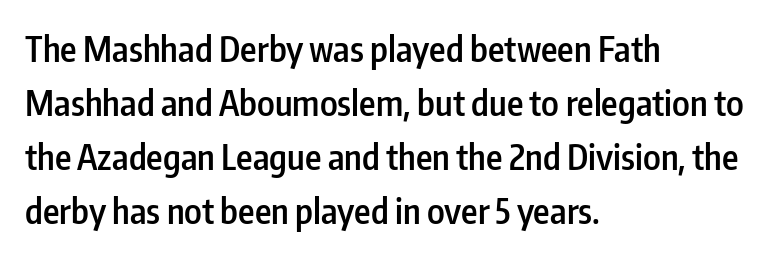
Q: Is the text bold? A: Semi-bold.
Q: Is the text italic (slanted)? A: No, it is upright.
Q: Is the typeface a serif or a sans-serif typeface? A: Sans-serif.
Q: Is the text underlined? A: No.
Q: How is the paragraph aligned? A: Left-aligned.
Q: Is the spacing between letters normal or unusually wide? A: Normal.
Q: Is the spacing between lines tight, normal or loose? A: Normal.
Q: Width (condensed, normal, or wide)? A: Condensed.
Q: Stroke contrast? A: Low.
Q: x-height? A: Medium.
Q: Monospaced? A: No.
